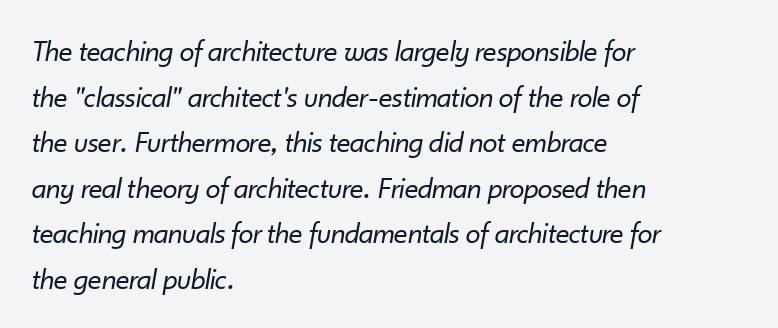
Compared with typical body copy, the letter spacing here is the same. Bare-footed words on every line. If you drew a ruler down the left edge, every line would touch it. The designer left line spacing at the default. The rendering uses natural spacing where letterforms have individual widths.
